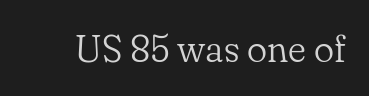
{"serif": "yes", "italic": "no", "bold": "no", "weight": "light", "width": "normal", "stroke_contrast": "low", "x_height": "small", "monospaced": "no", "underline": "no", "letter_spacing": "normal", "letter_spacing_em": 0.0, "glyph_px": 38}
